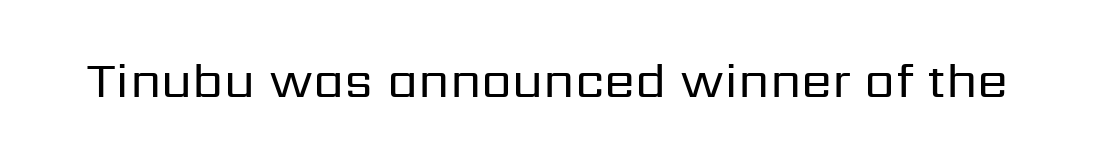
Q: Is the text bold? A: No.
Q: Is the text italic (slanted)? A: No, it is upright.
Q: Is the typeface a serif or a sans-serif typeface? A: Sans-serif.
Q: Is the text underlined? A: No.
Q: Is the spacing between letters normal or unusually wide? A: Normal.
Q: Width (condensed, normal, or wide)? A: Normal.
Q: Stroke contrast? A: Low.
Q: x-height? A: Medium.
Q: Monospaced? A: No.
